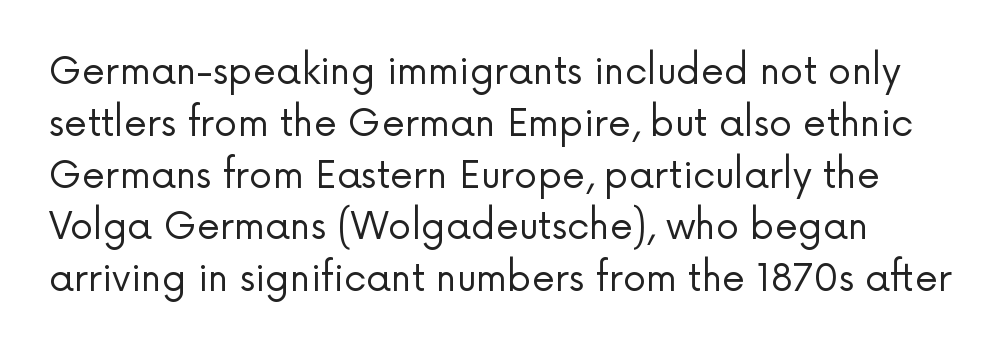
The image shows 37 px regular-weight sans-serif type, upright; set normal line spacing (1.4x), normal letter spacing, not underlined; low stroke contrast and a medium x-height.
